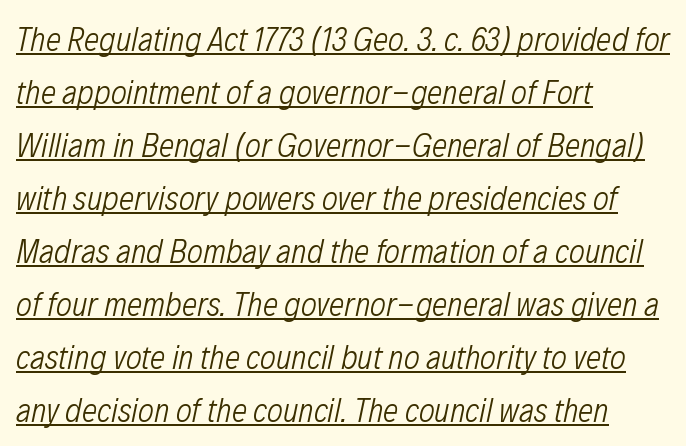
The image shows 34 px light, condensed type, italic (leaning right); set left-aligned, normal line spacing (1.56x), normal letter spacing, underlined; low stroke contrast and a medium x-height.
